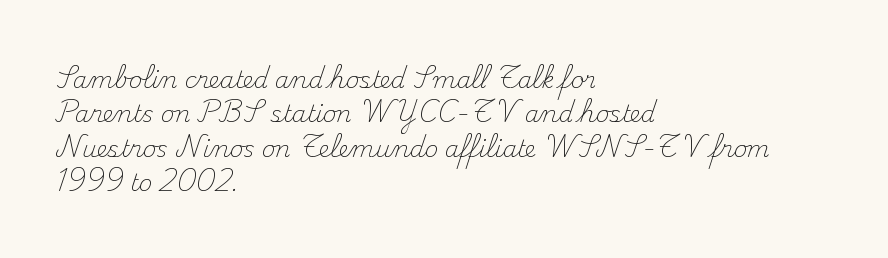
Q: Is the text bold? A: No.
Q: Is the text italic (slanted)? A: Yes.
Q: Is the text underlined? A: No.
Q: How is the paragraph aligned? A: Left-aligned.
Q: Is the spacing between letters normal or unusually wide? A: Normal.
Q: Is the spacing between lines tight, normal or loose? A: Normal.
